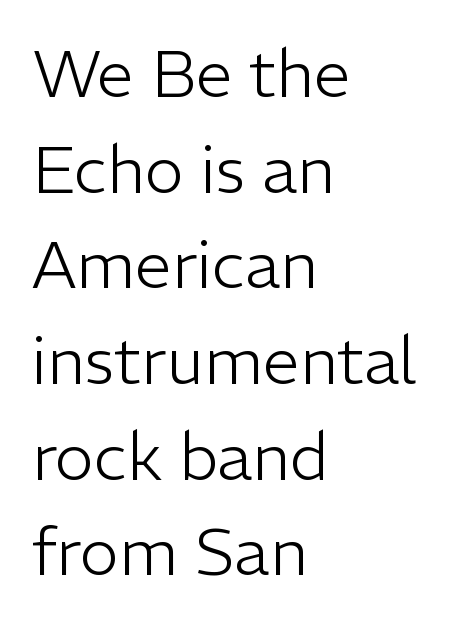
Is there much room between lines? A standard amount, neither cramped nor airy. No italicization has been applied; the sample stays upright. Note the varied advance widths — an 'i' is clearly narrower than an 'm'. Weight class: somewhere from thin through regular. The passage shown is not underscored anywhere. Letterform terminals end flat and unadorned throughout the passage.
